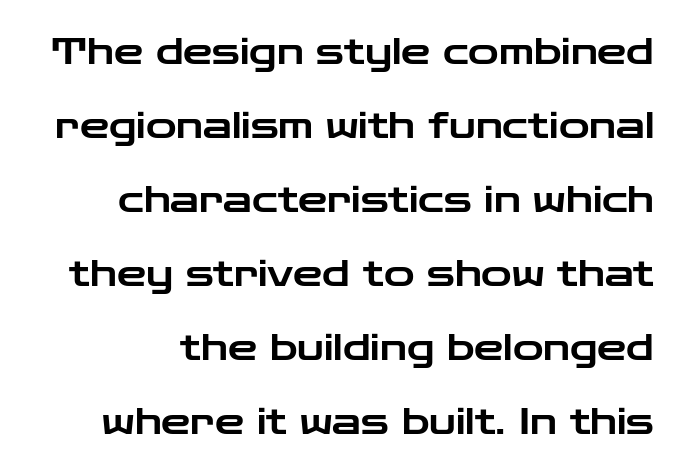
{"serif": "no", "italic": "no", "width": "wide", "stroke_contrast": "low", "x_height": "medium", "monospaced": "no", "underline": "no", "line_spacing": "loose", "line_spacing_ratio": 2.0, "letter_spacing": "normal", "letter_spacing_em": 0.0, "glyph_px": 37}
